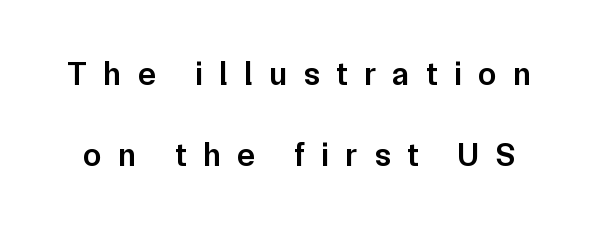
The image shows 33 px semibold sans-serif type, upright; set loose line spacing (2.46x), unusually wide letter spacing (+0.5 em), not underlined; low stroke contrast and a medium x-height.
